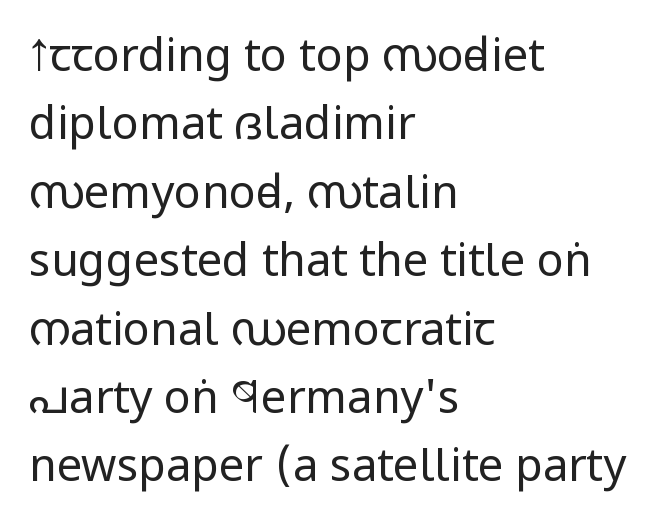
This block has exactly the height ordinary leading produces. Quick note: not italic, upright. The strokes are not fattened; the text isn't bold. Nothing unusual about the tracking: characters are spaced as the font intends. Lines of text with bare space underneath. This rendering uses left alignment, leaving the right contour irregular.
